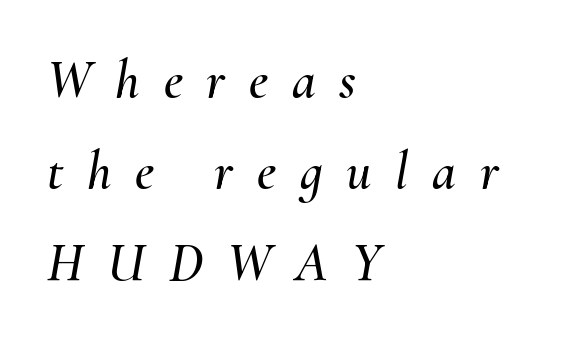
Does the copy run flush right? No — it runs flush left. There is plenty of visible air inserted between adjacent glyphs. Each letter keeps its own natural width here, so spacing adapts to shape. Compared with typical paragraphs, the rows here are spaced about the same.
